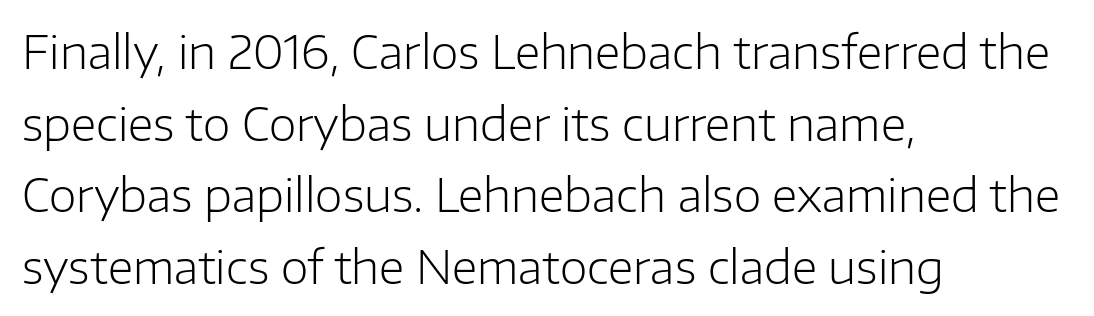
On a weight scale, this lands at 450 or below. Plain, unruled lines of type. Where is the straight margin? On the left. Leading matches the norm, producing a regular column.
